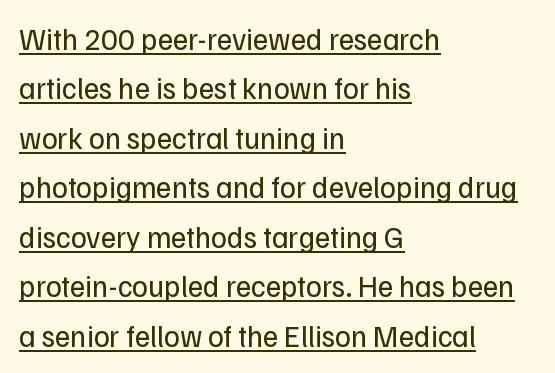
Q: Is the text bold? A: No.
Q: Is the text italic (slanted)? A: No, it is upright.
Q: Is the typeface a serif or a sans-serif typeface? A: Sans-serif.
Q: Is the text underlined? A: Yes.
Q: How is the paragraph aligned? A: Left-aligned.
Q: Is the spacing between letters normal or unusually wide? A: Normal.
Q: Is the spacing between lines tight, normal or loose? A: Normal.
Q: Width (condensed, normal, or wide)? A: Normal.
Q: Stroke contrast? A: Low.
Q: x-height? A: Medium.
Q: Monospaced? A: No.
